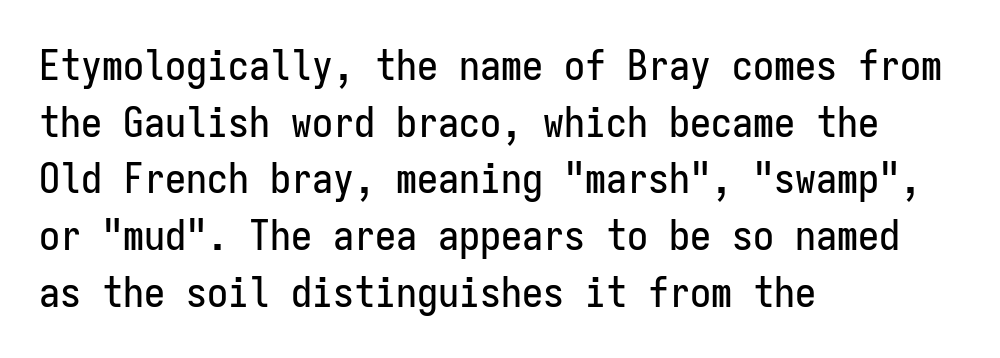
Nobody drew a line under any word here. Between one letter and the next there's only the usual sliver of space. Regarding leading, the lines here are spaced in the standard way. Caption: multi-line text, flush left, ragged right. Stroke terminals: plain, sans-serif.
